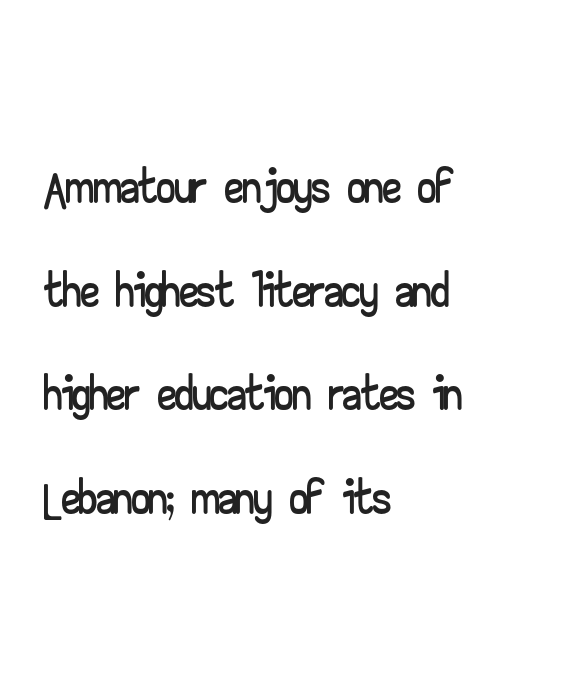
Just letters on the line, the space beneath them empty. Character widths vary here, with narrow letters taking less room than wide ones. Notice how descenders clear the ascenders below comfortably — that's standard leading. The lines are quadded left. The letters sit at their default tracking, neither squeezed nor spread. Is there any slant? The stems are plumb.
